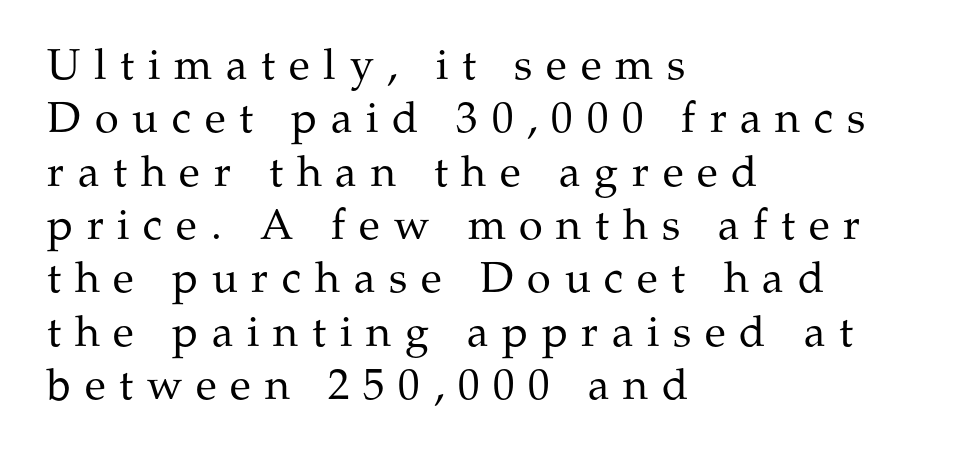
The image shows 43 px regular-weight serif type, upright; set left-aligned, line spacing 1.24x, unusually wide letter spacing (+0.32 em), not underlined; medium stroke contrast and a medium x-height.
